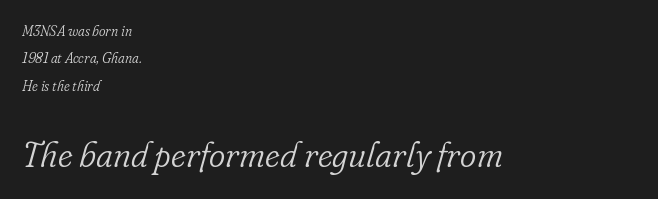
The image shows 35 px light serif type, italic (leaning right); set left-aligned, loose line spacing (1.96x), normal letter spacing, not underlined; the second (bottom) block is 2.5x larger; low stroke contrast and a small x-height.
